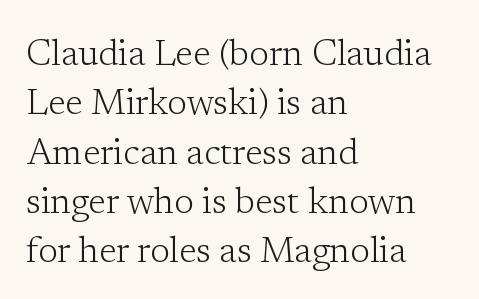
{"serif": "yes", "italic": "no", "bold": "no", "weight": "light", "width": "normal", "stroke_contrast": "low", "x_height": "medium", "monospaced": "no", "underline": "no", "align": "left", "line_spacing": "normal", "line_spacing_ratio": 1.37, "letter_spacing": "normal", "letter_spacing_em": 0.0, "glyph_px": 36}
